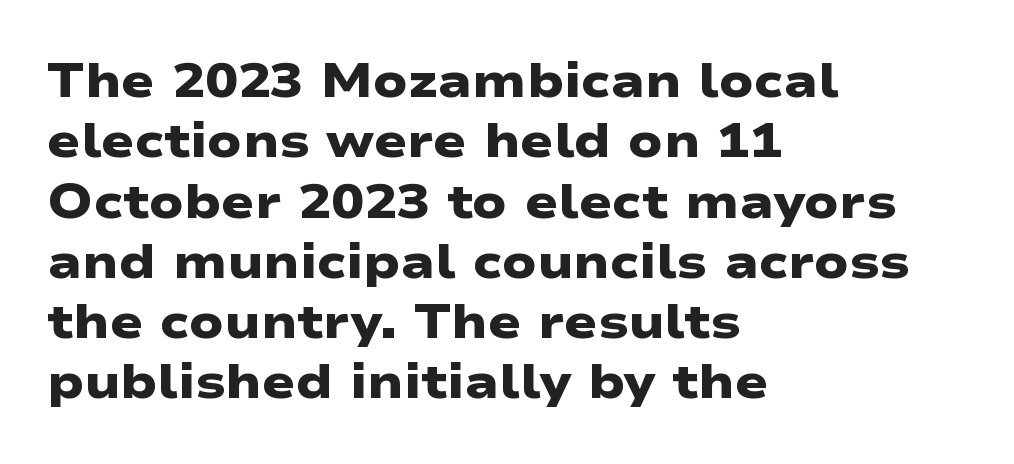
Q: Is the text bold? A: Yes.
Q: Is the typeface a serif or a sans-serif typeface? A: Sans-serif.
Q: Is the text underlined? A: No.
Q: How is the paragraph aligned? A: Left-aligned.
Q: Is the spacing between letters normal or unusually wide? A: Normal.
Q: Width (condensed, normal, or wide)? A: Wide.
Q: Stroke contrast? A: Low.
Q: x-height? A: Medium.
Q: Monospaced? A: No.
